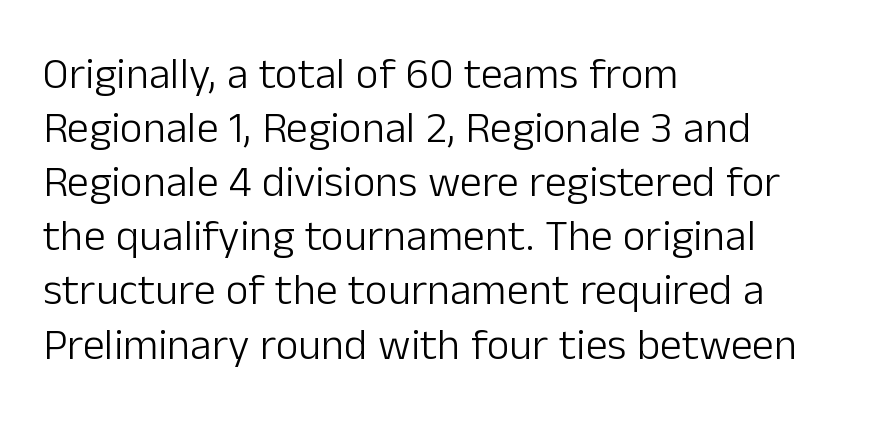
This sample is left-justified, so line endings fall wherever the words run out. Weight: not bold — regular or lighter. The letters stand straight up with perfectly vertical stems. Does the type have serifs? No, each stem ends abruptly.
